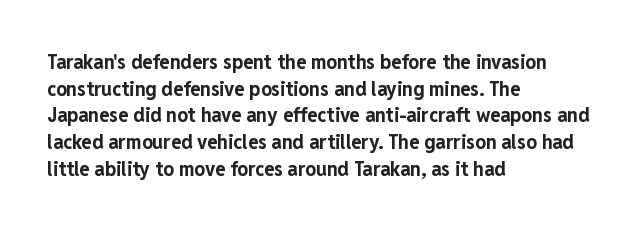
{"italic": "no", "bold": "yes", "underline": "no", "align": "left", "line_spacing": "normal", "line_spacing_ratio": 1.27, "letter_spacing": "normal", "letter_spacing_em": 0.0, "glyph_px": 21}
